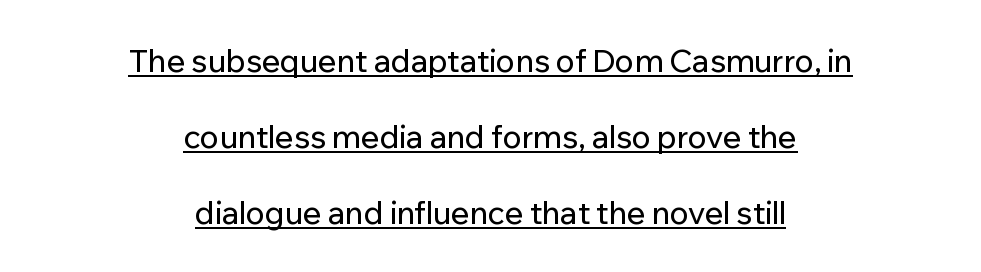
The image shows 31 px sans-serif type, upright; set centered, loose line spacing (2.45x), normal letter spacing, underlined; low stroke contrast and a medium x-height.
